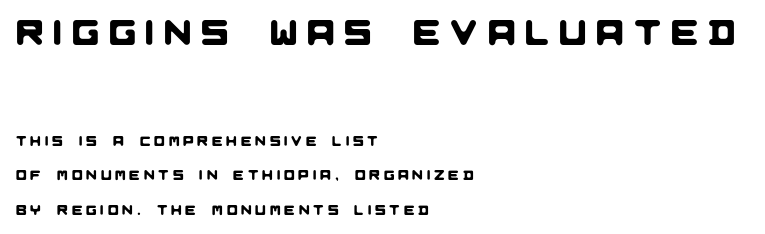
Q: Is the typeface a serif or a sans-serif typeface? A: Sans-serif.
Q: Is the text underlined? A: No.
Q: How is the paragraph aligned? A: Left-aligned.
Q: Is the spacing between letters normal or unusually wide? A: Unusually wide.
Q: Is the spacing between lines tight, normal or loose? A: Loose.
Q: Which block of text is set in a larger size, the first (top) or the second (bottom)? A: The first (top) one.
Q: Width (condensed, normal, or wide)? A: Normal.
Q: Stroke contrast? A: Low.
Q: x-height? A: Large.
Q: Monospaced? A: No.
